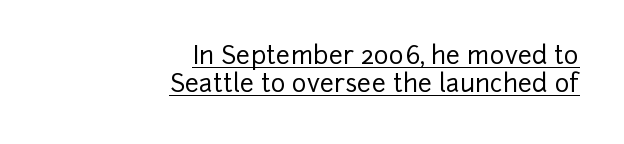
{"italic": "no", "underline": "yes", "align": "right", "line_spacing": "tight", "line_spacing_ratio": 1.11, "letter_spacing": "normal", "letter_spacing_em": 0.0, "glyph_px": 25}
